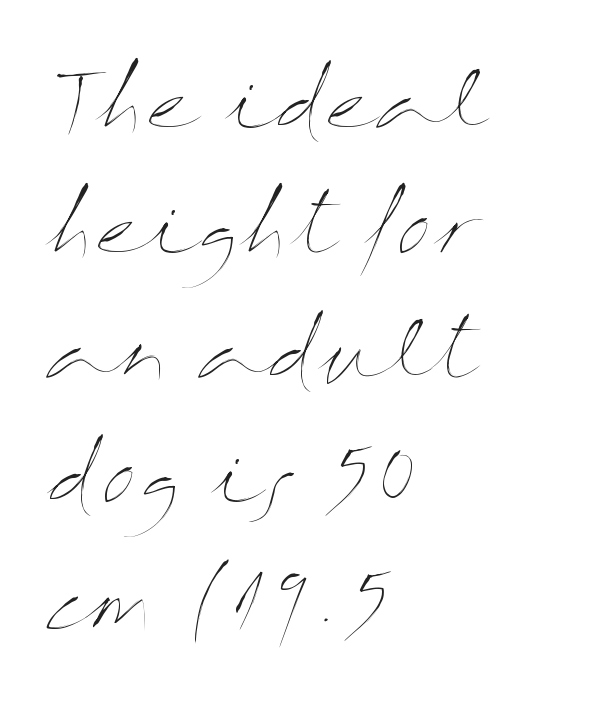
{"bold": "no", "weight": "thin", "width": "wide", "stroke_contrast": "medium", "x_height": "medium", "monospaced": "no", "underline": "no", "align": "left", "line_spacing": "normal", "line_spacing_ratio": 1.58, "letter_spacing": "normal", "letter_spacing_em": 0.0, "glyph_px": 79}
